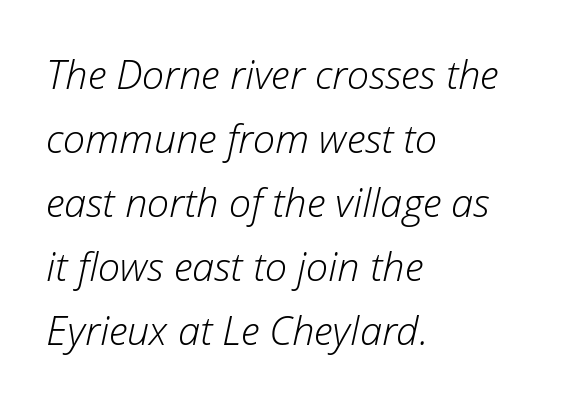
Compared with a typical body face, this is equally light or lighter still. Successive baselines arrive at the customary interval. Emphasis-style slanted type is in use. A clean baseline with only descenders dipping below it. The rendering keeps characters at their native spacing. You could not count columns in this text — the font is proportionally spaced.
